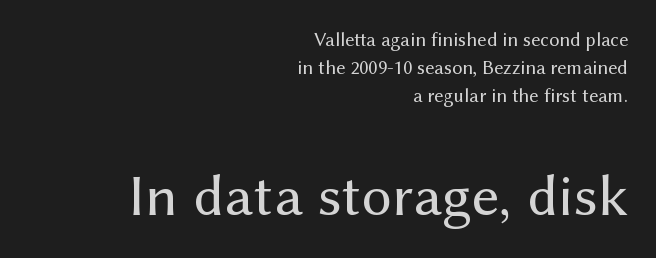
{"serif": "no", "italic": "no", "bold": "no", "weight": "regular", "width": "normal", "stroke_contrast": "medium", "x_height": "medium", "monospaced": "no", "underline": "no", "align": "right", "line_spacing": "normal", "line_spacing_ratio": 1.41, "letter_spacing": "normal", "letter_spacing_em": 0.0, "larger_block": "second", "size_ratio": 3.0, "glyph_px": 60}
